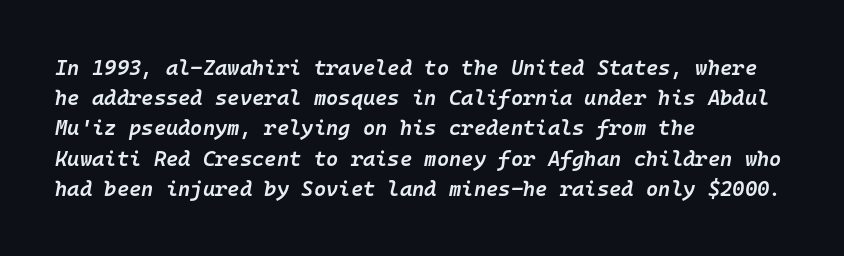
Q: Is the text bold? A: Semi-bold.
Q: Is the text italic (slanted)? A: Yes, it leans right by about 10 degrees.
Q: Is the text underlined? A: No.
Q: How is the paragraph aligned? A: Left-aligned.
Q: Is the spacing between letters normal or unusually wide? A: Normal.
Q: Is the spacing between lines tight, normal or loose? A: Normal.
